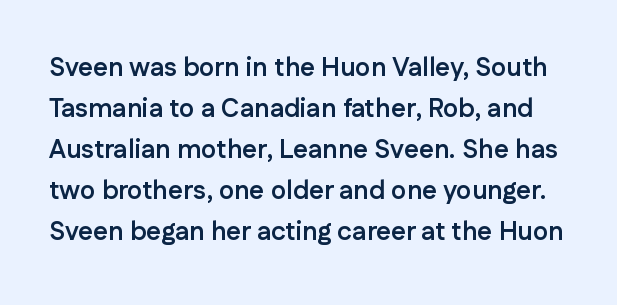
The image shows 26 px bold type, upright; set normal line spacing (1.58x), normal letter spacing, not underlined.
